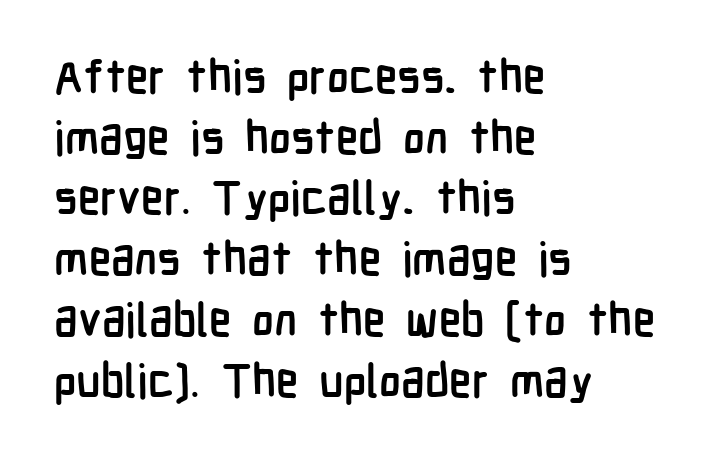
Q: Is the text bold? A: Yes.
Q: Is the text italic (slanted)? A: No, it is upright.
Q: Is the typeface a serif or a sans-serif typeface? A: Sans-serif.
Q: Is the text underlined? A: No.
Q: How is the paragraph aligned? A: Left-aligned.
Q: Is the spacing between letters normal or unusually wide? A: Normal.
Q: Is the spacing between lines tight, normal or loose? A: Normal.
Q: Width (condensed, normal, or wide)? A: Condensed.
Q: Stroke contrast? A: Low.
Q: x-height? A: Medium.
Q: Monospaced? A: No.
